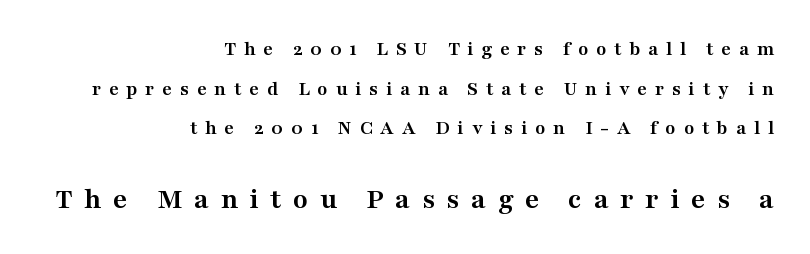
Q: Is the text bold? A: Yes.
Q: Is the text italic (slanted)? A: No, it is upright.
Q: Is the typeface a serif or a sans-serif typeface? A: Serif.
Q: Is the text underlined? A: No.
Q: How is the paragraph aligned? A: Right-aligned.
Q: Is the spacing between letters normal or unusually wide? A: Unusually wide.
Q: Which block of text is set in a larger size, the first (top) or the second (bottom)? A: The second (bottom) one.
Q: Width (condensed, normal, or wide)? A: Wide.
Q: Stroke contrast? A: Medium.
Q: x-height? A: Medium.
Q: Monospaced? A: No.
